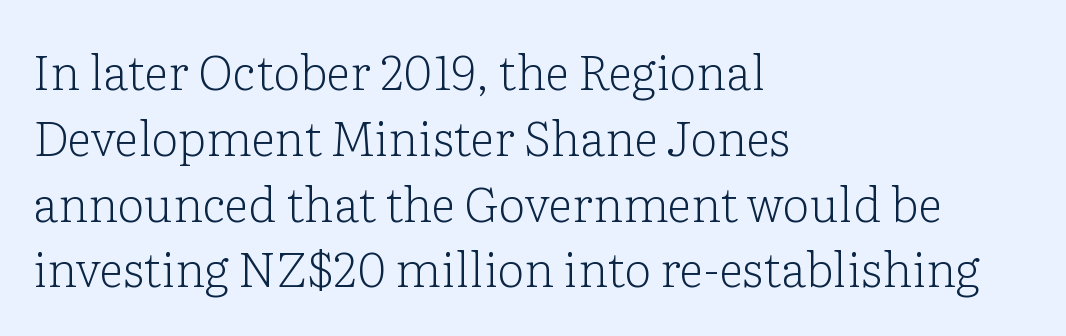
The image shows 48 px light serif type, upright; set left-aligned, normal line spacing (1.37x), normal letter spacing, not underlined; low stroke contrast and a medium x-height.
